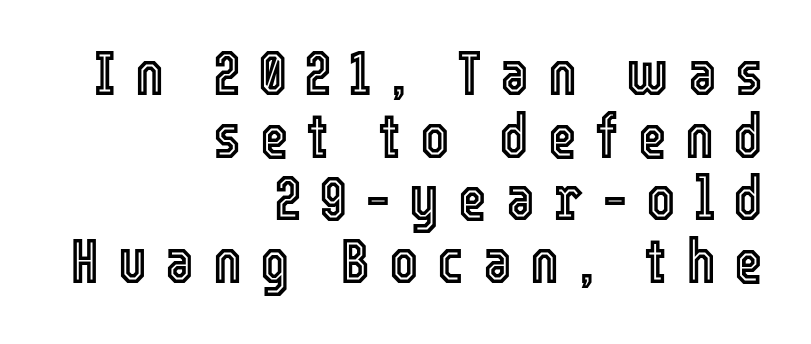
The image shows 62 px condensed type, upright; set right-aligned, tight line spacing (1.01x), unusually wide letter spacing (+0.3 em), not underlined; a medium x-height.
